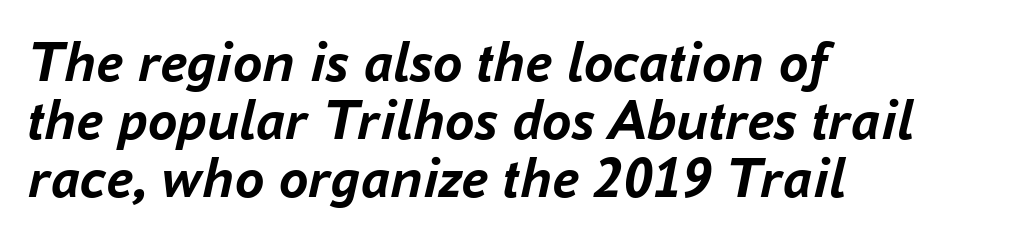
Heavy, bold letterforms. In terms of leading, this rendering errs on the cramped side. Check under the words: just untouched page. These lines are rendered in a variable-pitch font. The face used here has a pronounced slope to its letters. The type is set solid horizontally, with unmodified tracking.
